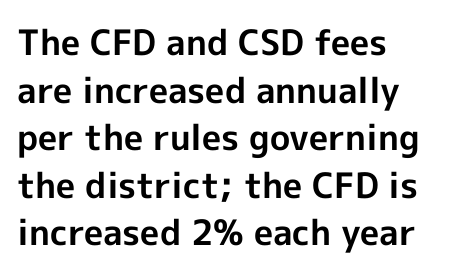
The image shows 35 px bold sans-serif type, upright; set left-aligned, normal line spacing (1.36x), normal letter spacing, not underlined; a medium x-height.
